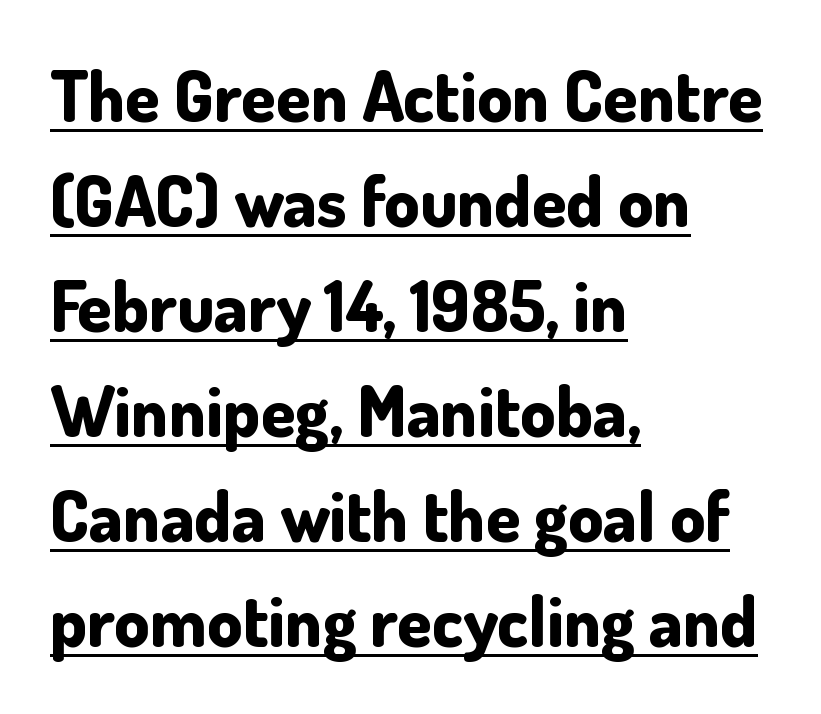
Q: Is the text bold? A: Yes.
Q: Is the text italic (slanted)? A: No, it is upright.
Q: Is the typeface a serif or a sans-serif typeface? A: Sans-serif.
Q: Is the text underlined? A: Yes.
Q: How is the paragraph aligned? A: Left-aligned.
Q: Is the spacing between letters normal or unusually wide? A: Normal.
Q: Is the spacing between lines tight, normal or loose? A: Normal.
Q: Width (condensed, normal, or wide)? A: Normal.
Q: Stroke contrast? A: Low.
Q: x-height? A: Small.
Q: Monospaced? A: No.
